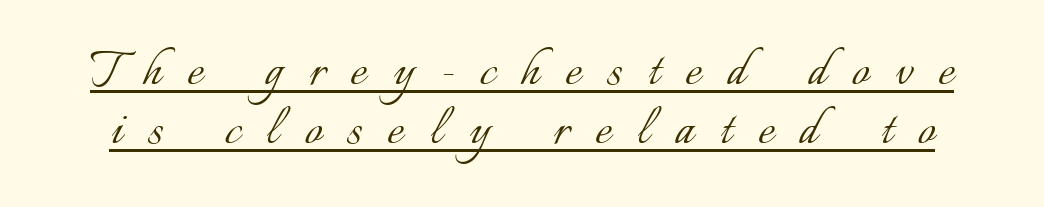
The image shows 61 px light type; set tight line spacing (0.97x), unusually wide letter spacing (+0.43 em), underlined; low stroke contrast and a small x-height.
